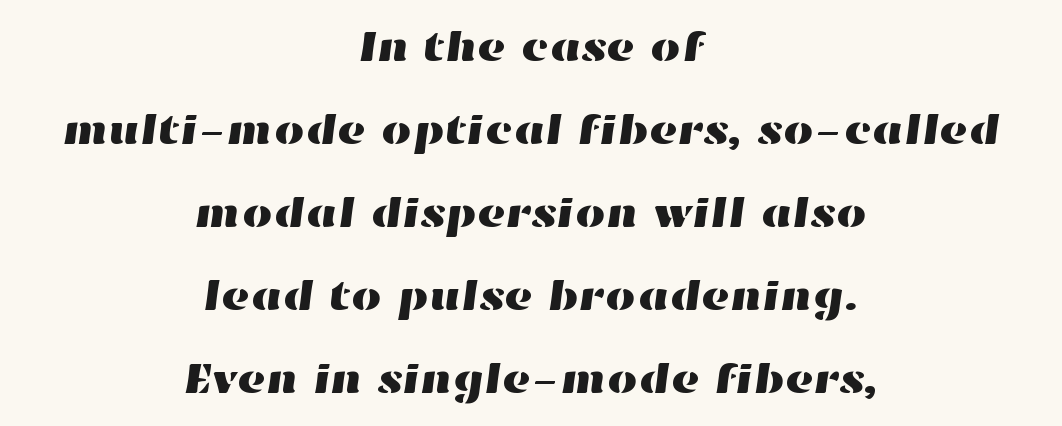
Q: Is the text underlined? A: No.
Q: How is the paragraph aligned? A: Centered.
Q: Is the spacing between letters normal or unusually wide? A: Normal.
Q: Is the spacing between lines tight, normal or loose? A: Loose.
Q: Width (condensed, normal, or wide)? A: Wide.
Q: Stroke contrast? A: High.
Q: x-height? A: Medium.
Q: Monospaced? A: No.
